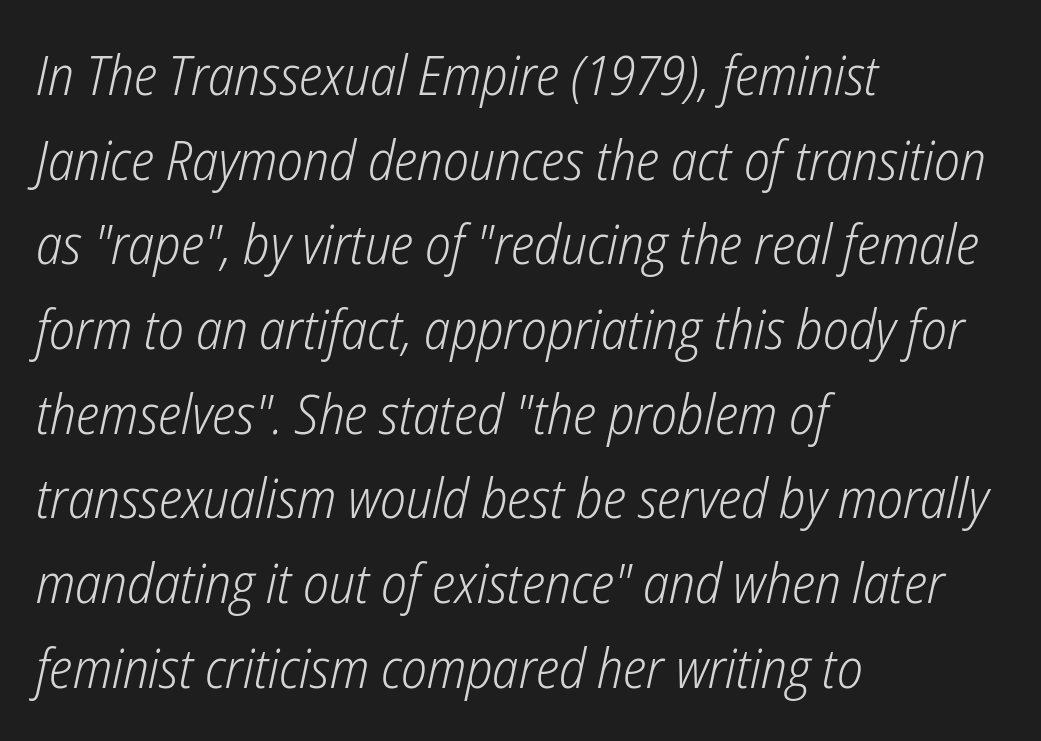
Q: Is the text bold? A: No.
Q: Is the text italic (slanted)? A: Yes, it leans right by about 12 degrees.
Q: Is the text underlined? A: No.
Q: How is the paragraph aligned? A: Left-aligned.
Q: Is the spacing between letters normal or unusually wide? A: Normal.
Q: Is the spacing between lines tight, normal or loose? A: Normal.
Q: Width (condensed, normal, or wide)? A: Condensed.
Q: Stroke contrast? A: Low.
Q: x-height? A: Medium.
Q: Monospaced? A: No.
